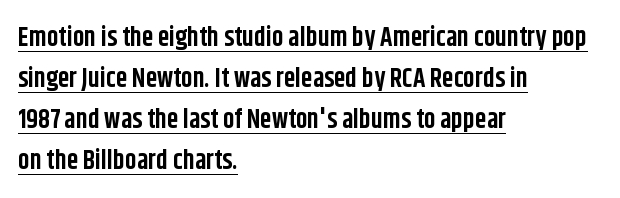
Q: Is the text bold? A: Yes.
Q: Is the text italic (slanted)? A: No, it is upright.
Q: Is the text underlined? A: Yes.
Q: How is the paragraph aligned? A: Left-aligned.
Q: Is the spacing between letters normal or unusually wide? A: Normal.
Q: Is the spacing between lines tight, normal or loose? A: Normal.
